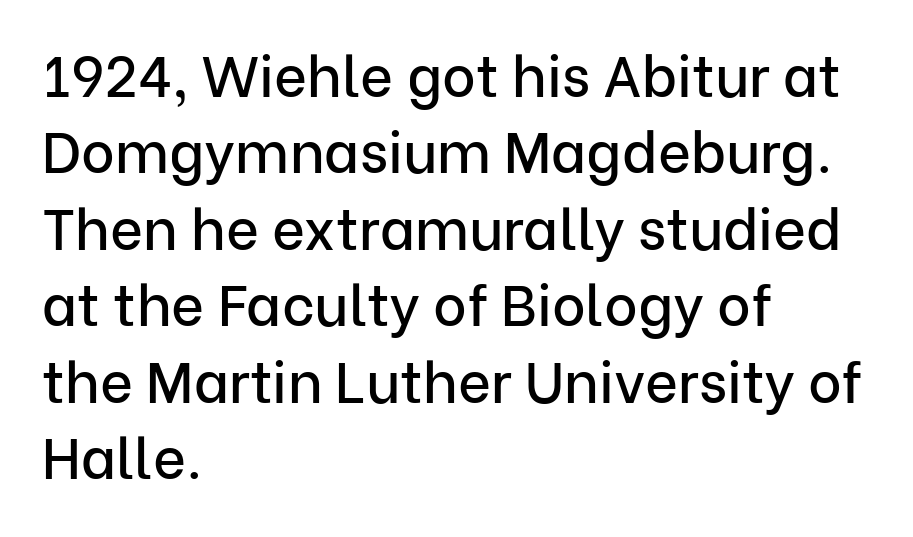
{"serif": "no", "italic": "no", "width": "normal", "stroke_contrast": "low", "x_height": "medium", "monospaced": "no", "underline": "no", "align": "left", "line_spacing": "normal", "line_spacing_ratio": 1.34, "letter_spacing": "normal", "letter_spacing_em": 0.0, "glyph_px": 57}
